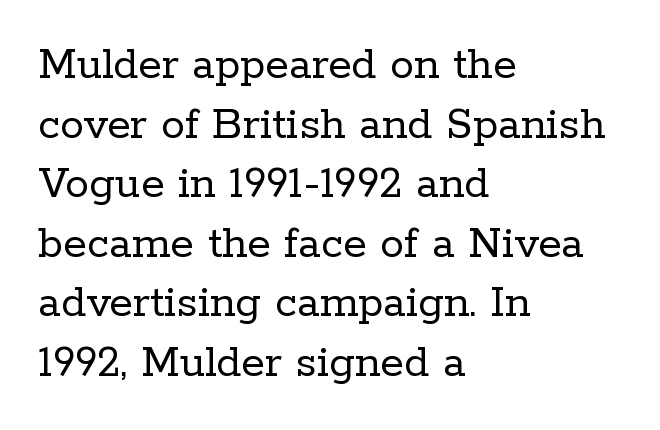
The text block is weighted toward the left margin, trailing off unevenly rightward. I'd call this a serif setting — the letters wear small feet. These lines are rendered in a variable-pitch font. No chunkiness to these letters — they're not bold. The lettering holds an erect, upright posture throughout.
